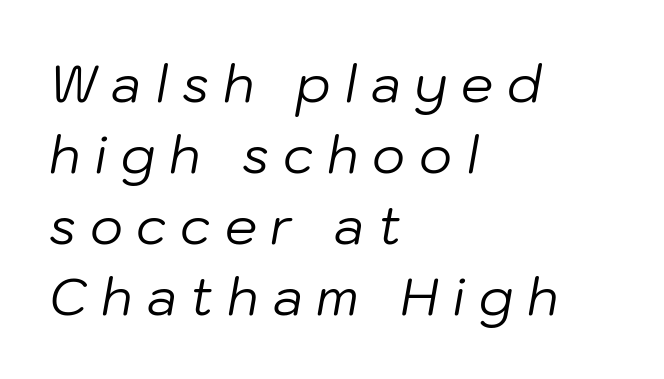
The letterforms sit at book weight or below. Line spacing here is normal. Compared with a centered layout, this one pins lines to the left instead. The letterforms stand isolated, each surrounded by extra space.
